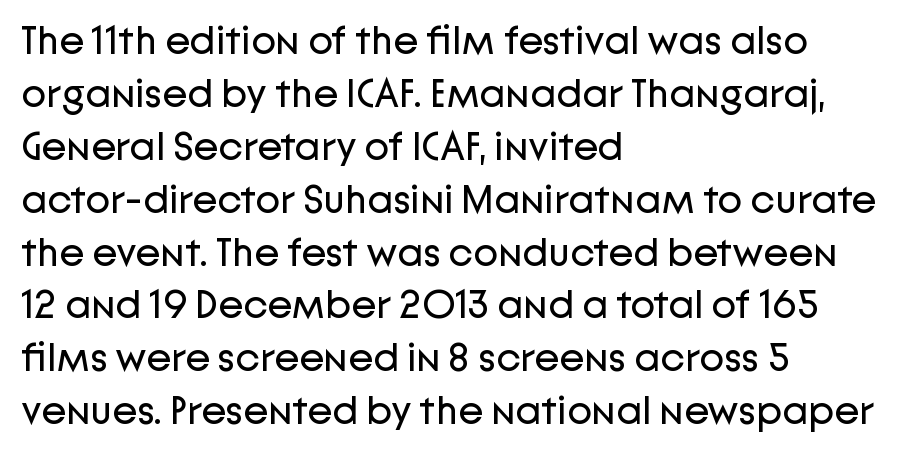
Q: Is the text bold? A: No.
Q: Is the text italic (slanted)? A: No, it is upright.
Q: Is the typeface a serif or a sans-serif typeface? A: Sans-serif.
Q: Is the text underlined? A: No.
Q: How is the paragraph aligned? A: Left-aligned.
Q: Is the spacing between letters normal or unusually wide? A: Normal.
Q: Is the spacing between lines tight, normal or loose? A: Normal.
Q: Width (condensed, normal, or wide)? A: Normal.
Q: Stroke contrast? A: Low.
Q: x-height? A: Medium.
Q: Monospaced? A: No.
